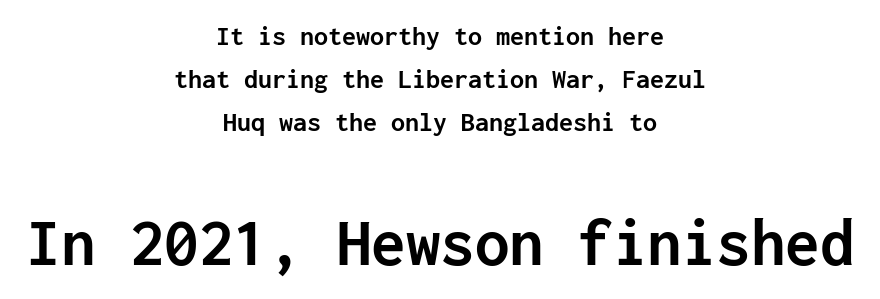
{"serif": "no", "italic": "no", "bold": "yes", "weight": "semibold", "width": "normal", "stroke_contrast": "low", "x_height": "medium", "monospaced": "yes", "underline": "no", "align": "center", "line_spacing": "normal", "line_spacing_ratio": 1.54, "letter_spacing": "normal", "letter_spacing_em": 0.0, "larger_block": "second", "size_ratio": 2.46, "glyph_px": 69}
